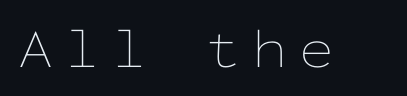
The passage shown is typed in a monospace face where columns stay perfectly aligned. The passage shown is not bold in any degree. This rendering widens character spacing well past its baseline value. Do the letters lean? They stand straight. No word sits above an underline.
